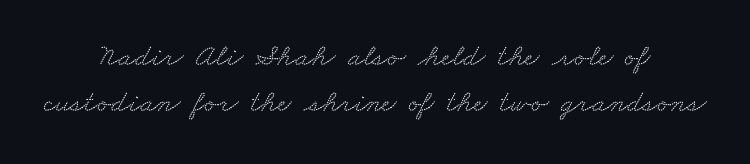
Anything drawn beneath the words? Only blank space. Think of a printed novel: that variable character pitch is what you see here. A typesetter would call this leading conventional body-copy spacing. Little horizontal feet cap the strokes, marking this as serif type. Leftover space on each line is divided equally before and after the words.
